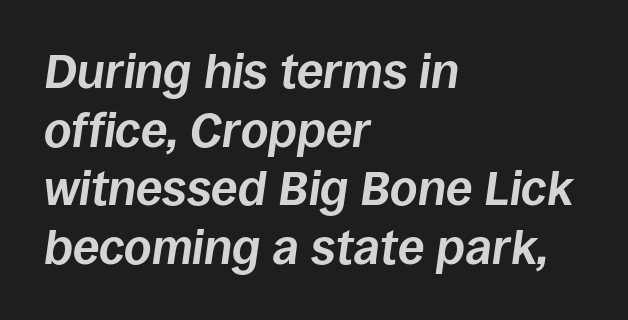
{"italic": "yes", "lean": "right", "slant_degrees": 8, "bold": "yes", "weight": "bold", "width": "normal", "stroke_contrast": "low", "x_height": "large", "monospaced": "no", "underline": "no", "align": "left", "line_spacing_ratio": 1.22, "letter_spacing": "normal", "letter_spacing_em": 0.0, "glyph_px": 48}
